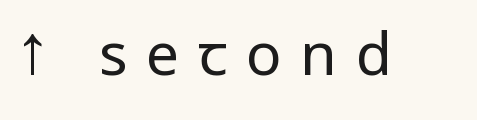
The image shows 59 px regular-weight, condensed sans-serif type, upright; set unusually wide letter spacing (+0.32 em), not underlined; low stroke contrast.
